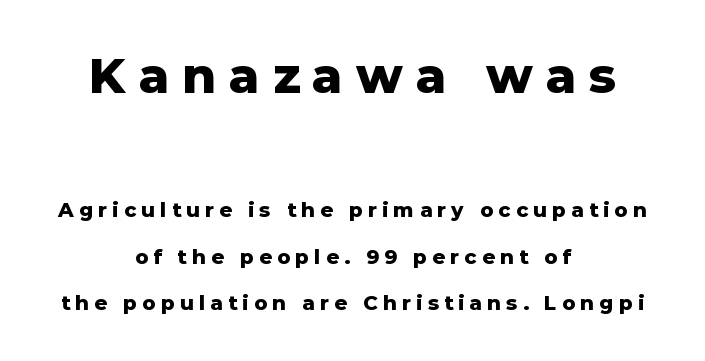
Q: Is the text bold? A: Yes.
Q: Is the text italic (slanted)? A: No, it is upright.
Q: Is the typeface a serif or a sans-serif typeface? A: Sans-serif.
Q: Is the text underlined? A: No.
Q: How is the paragraph aligned? A: Centered.
Q: Is the spacing between letters normal or unusually wide? A: Unusually wide.
Q: Is the spacing between lines tight, normal or loose? A: Loose.
Q: Which block of text is set in a larger size, the first (top) or the second (bottom)? A: The first (top) one.
Q: Width (condensed, normal, or wide)? A: Normal.
Q: Stroke contrast? A: Low.
Q: x-height? A: Medium.
Q: Monospaced? A: No.
